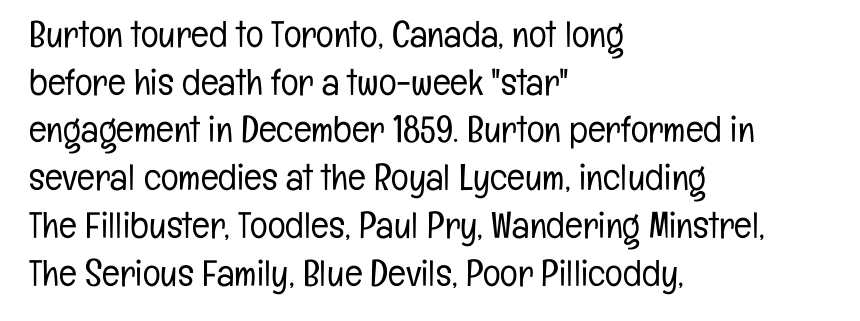
The image shows 37 px light, condensed sans-serif type, upright; set left-aligned, normal line spacing (1.29x), normal letter spacing, not underlined; low stroke contrast and a medium x-height.
